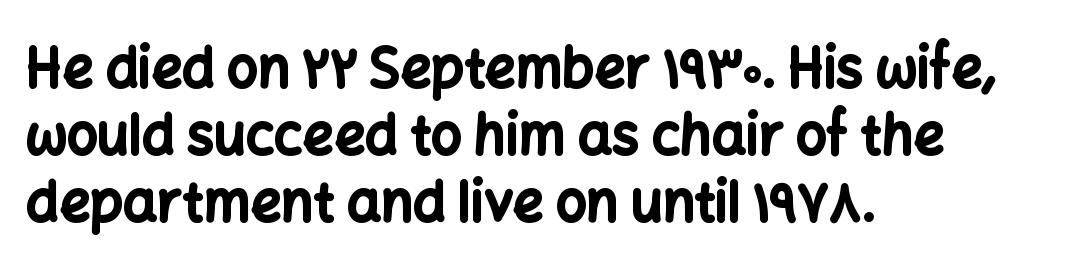
Is there any slant? The stems are plumb. A clean baseline with only descenders dipping below it. No feet cap the strokes, marking this as sans-serif type. A typesetter would call this proportional, since set widths differ per character. Words appear dense and cohesive because spacing is normal.
